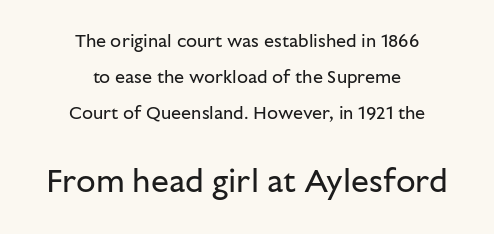
Typeset on center — no edge is straight. In terms of letterform style, serifs are entirely absent. The passage shown begins with its smaller block and ends with its larger one. Reading down the column, the eye jumps a long way to each next line. Caption: standard tracking, unaltered. The foot of each line stays bare and open.
